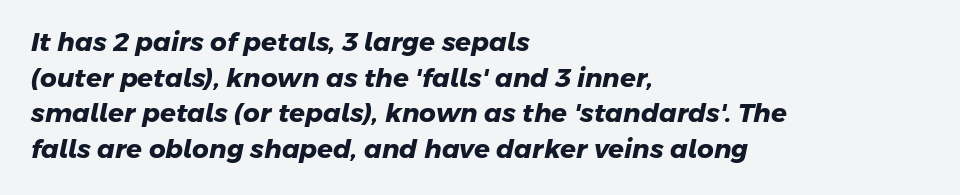
The face used here is rendered with its standard letterfit. The paragraph shown leans on its left margin. In terms of leading, this rendering sits right in the middle. The glyphs are unaccompanied by any horizontal stroke below them.
